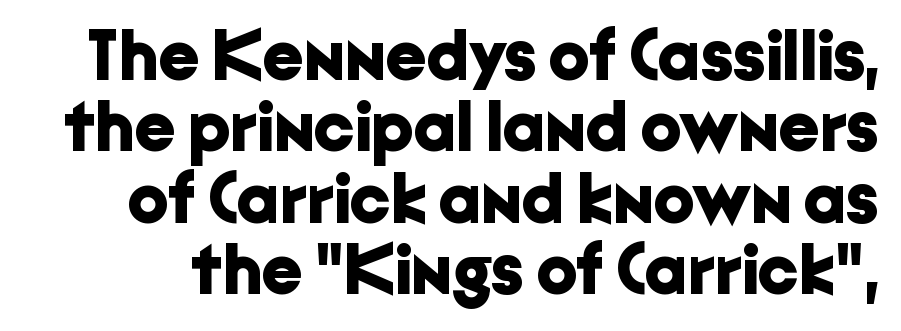
Q: Is the text bold? A: Yes.
Q: Is the text italic (slanted)? A: No, it is upright.
Q: Is the typeface a serif or a sans-serif typeface? A: Sans-serif.
Q: Is the text underlined? A: No.
Q: Is the spacing between letters normal or unusually wide? A: Normal.
Q: Is the spacing between lines tight, normal or loose? A: Tight.
Q: Width (condensed, normal, or wide)? A: Normal.
Q: Stroke contrast? A: Low.
Q: x-height? A: Medium.
Q: Monospaced? A: No.
